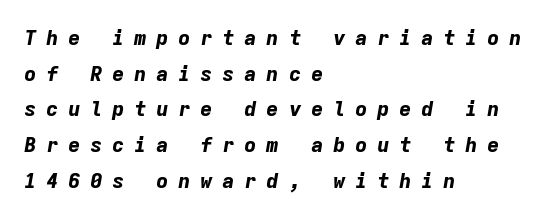
Descenders hang freely into open space. The compositor pushed each line to the left boundary. The rendering uses a bold face; every stroke is thick and dark. What's the leading like? Ordinary, nothing unusual.
